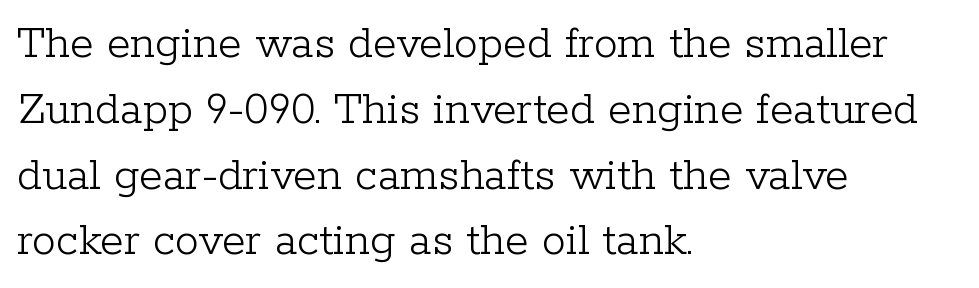
{"serif": "yes", "italic": "no", "bold": "no", "weight": "light", "width": "normal", "stroke_contrast": "low", "x_height": "medium", "monospaced": "no", "underline": "no", "align": "left", "line_spacing": "normal", "line_spacing_ratio": 1.37, "letter_spacing": "normal", "letter_spacing_em": 0.0, "glyph_px": 48}
